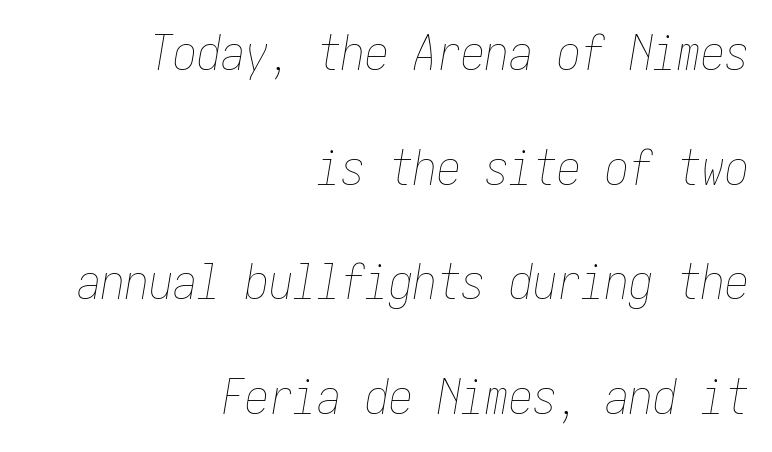
Glance below the letters and you will spot only blank space. Observe the ordinary spacing: letters are neighbours, not strangers. Stems here are at most as thick as an everyday book face. The whole block is typeset with a tilt. The rag falls on the left side of this text block. What's the leading like? Stretched, with rows far apart.
